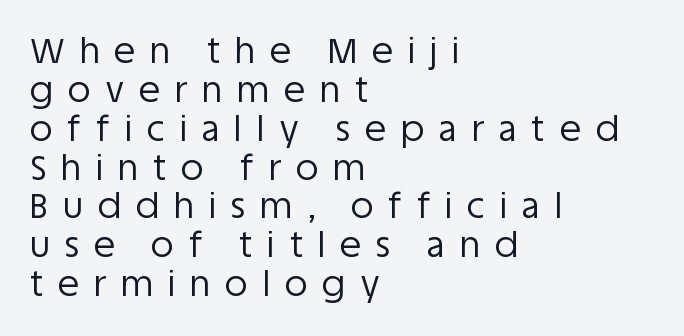
The image shows 35 px regular-weight sans-serif type, upright; set left-aligned, tight line spacing (1.11x), unusually wide letter spacing (+0.42 em), not underlined; low stroke contrast and a large x-height.
